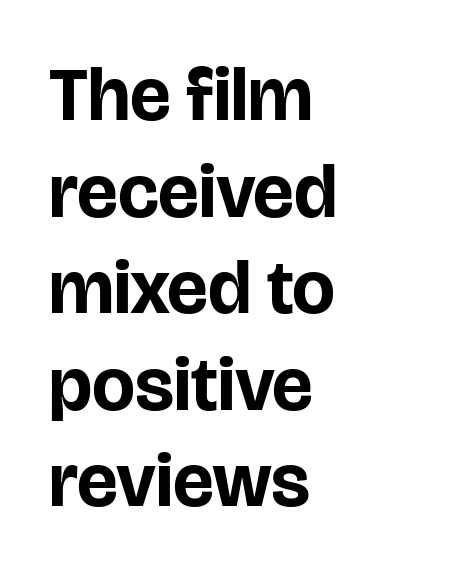
{"serif": "no", "italic": "no", "bold": "yes", "weight": "bold", "width": "normal", "stroke_contrast": "low", "x_height": "large", "monospaced": "no", "underline": "no", "align": "left", "line_spacing": "normal", "line_spacing_ratio": 1.27, "letter_spacing": "normal", "letter_spacing_em": 0.0, "glyph_px": 76}
